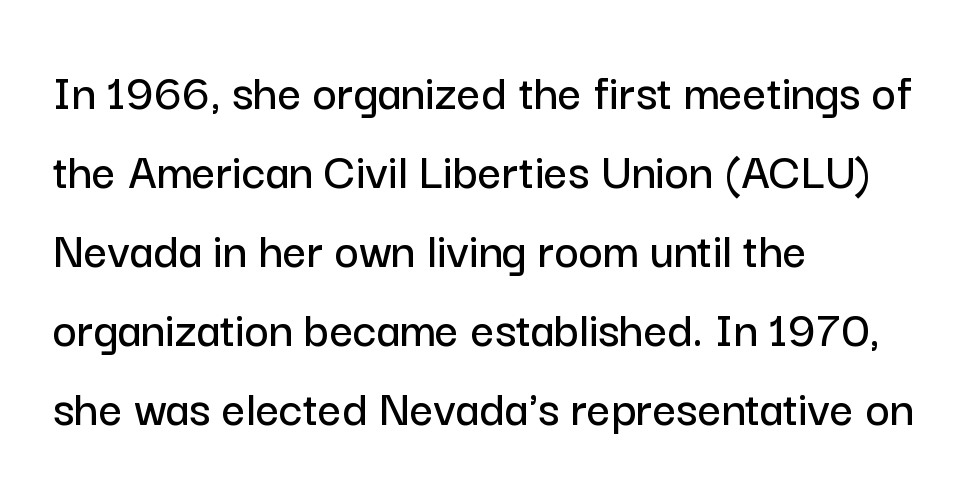
The image shows 52 px sans-serif type, upright; set left-aligned, normal line spacing (1.52x), normal letter spacing, not underlined; low stroke contrast and a medium x-height.
